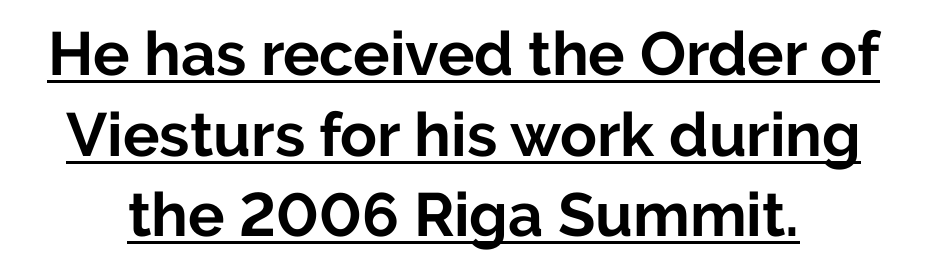
Looks like regular typesetting: each glyph gets only the width it needs. Observe the absence of serifs on each vertical stroke in this sample. Horizontal bands of white between lines are of average thickness. Every stem runs plumb, perpendicular to the baseline. Plenty of ink on the page — the face is bold. There is no visible air inserted between adjacent glyphs.
